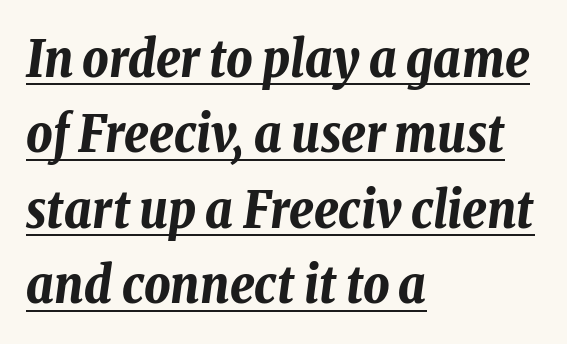
The typesetting leans heavy: a genuine bold. A continuous stroke trails under the words, as in a hyperlink. This sample has the flowing, uneven cadence of proportional lettering. A student would call this left alignment; a typographer would say flush left, rag right.
